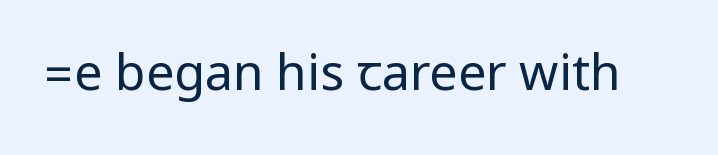
Each letter's strokes conclude bluntly, with no projecting serifs. Look at the tracking — it's just the regular setting, nothing added. The letters stand straight up with perfectly vertical stems. Letters rest on an invisible, unmarked baseline. The font is comparable to plain body text, perhaps lighter.
